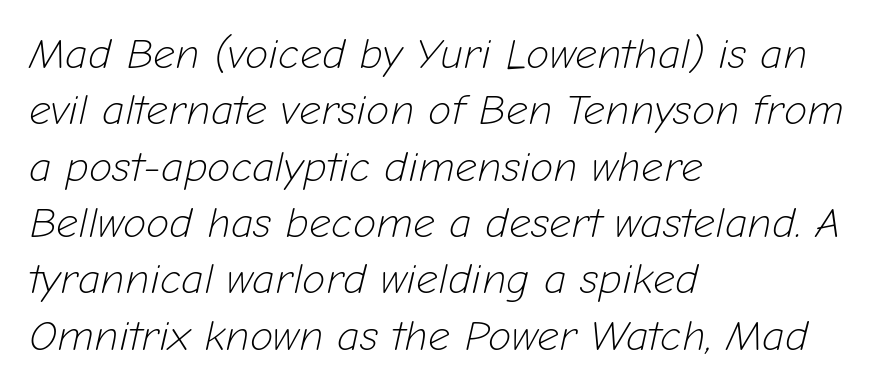
Q: Is the text bold? A: No.
Q: Is the text italic (slanted)? A: Yes, it leans right by about 12 degrees.
Q: Is the text underlined? A: No.
Q: How is the paragraph aligned? A: Left-aligned.
Q: Is the spacing between letters normal or unusually wide? A: Normal.
Q: Is the spacing between lines tight, normal or loose? A: Normal.
Q: Width (condensed, normal, or wide)? A: Normal.
Q: Stroke contrast? A: Low.
Q: x-height? A: Medium.
Q: Monospaced? A: No.
